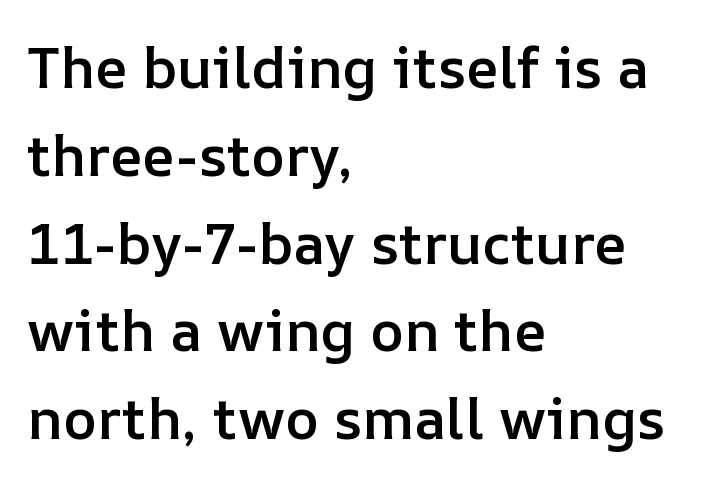
Words float on clear page, feet unadorned. The lines are quadded left. The type sits square on the baseline with zero lean. This sample has the flowing, uneven cadence of proportional lettering. Default kerning and tracking; the words read as compact shapes. Typographic density is moderately raised because the face is semibold.
